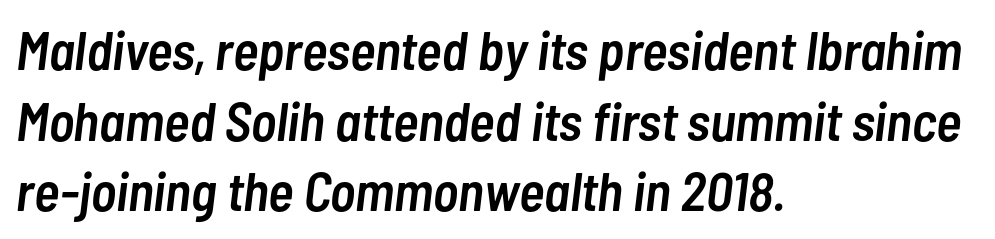
Q: Is the text bold? A: Semi-bold.
Q: Is the text italic (slanted)? A: Yes, it leans right by about 7 degrees.
Q: Is the text underlined? A: No.
Q: How is the paragraph aligned? A: Left-aligned.
Q: Is the spacing between letters normal or unusually wide? A: Normal.
Q: Is the spacing between lines tight, normal or loose? A: Normal.
Q: Width (condensed, normal, or wide)? A: Condensed.
Q: Stroke contrast? A: Low.
Q: x-height? A: Medium.
Q: Monospaced? A: No.
